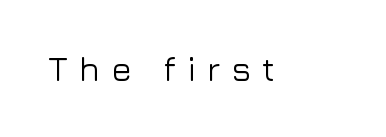
Posture: upright roman. Tracking value appears strongly positive — letters spread wide. Does the type have serifs? No, each stem ends abruptly. These lines are rendered in a variable-pitch font.
